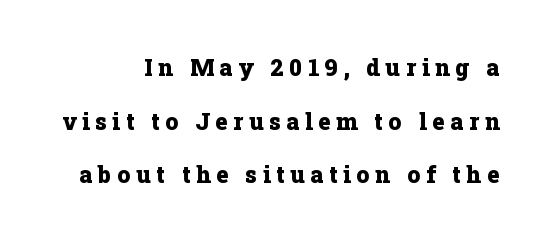
Q: Is the text bold? A: Yes.
Q: Is the text italic (slanted)? A: No, it is upright.
Q: Is the text underlined? A: No.
Q: Is the spacing between letters normal or unusually wide? A: Unusually wide.
Q: Is the spacing between lines tight, normal or loose? A: Loose.
